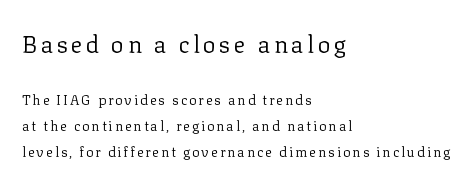
Q: Is the text bold? A: No.
Q: Is the text italic (slanted)? A: No, it is upright.
Q: Is the text underlined? A: No.
Q: How is the paragraph aligned? A: Left-aligned.
Q: Which block of text is set in a larger size, the first (top) or the second (bottom)? A: The first (top) one.
